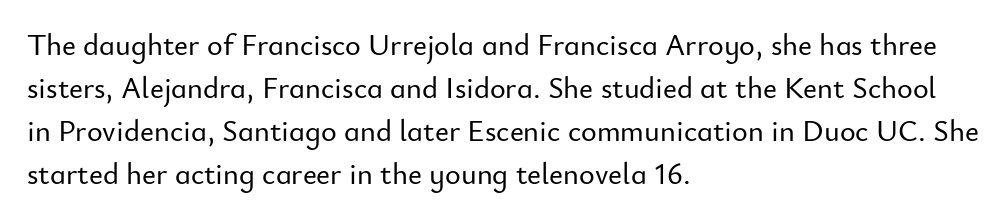
The image shows 30 px sans-serif type, upright; set left-aligned, normal line spacing (1.43x), normal letter spacing, not underlined; low stroke contrast and a small x-height.
